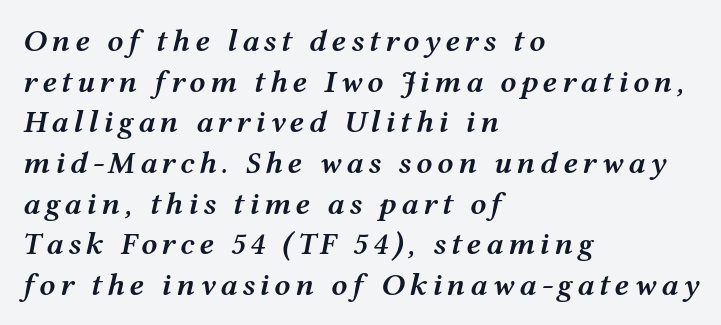
Character widths vary here, with narrow letters taking less room than wide ones. Rule under the text: the space is simply empty. A student would call this left alignment; a typographer would say flush left, rag right. This sample uses an oblique cut, with every glyph tilted off the vertical. The space between consecutive lines is moderate.
